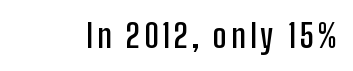
{"serif": "no", "italic": "no", "bold": "semi", "weight": "semibold", "width": "condensed", "stroke_contrast": "low", "x_height": "medium", "monospaced": "no", "underline": "no", "glyph_px": 32}
